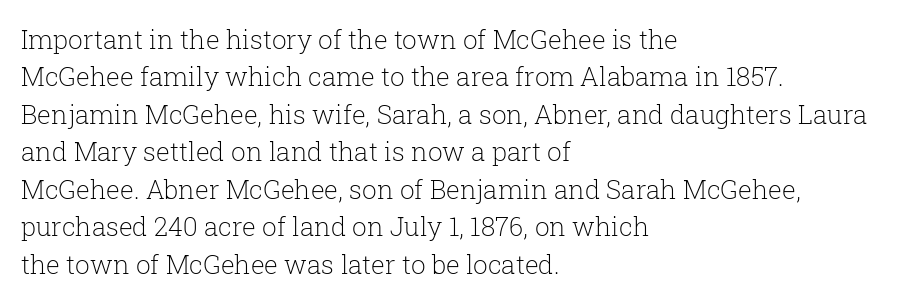
{"italic": "no", "bold": "no", "underline": "no", "align": "left", "line_spacing": "normal", "line_spacing_ratio": 1.44, "letter_spacing": "normal", "letter_spacing_em": 0.0, "glyph_px": 26}
